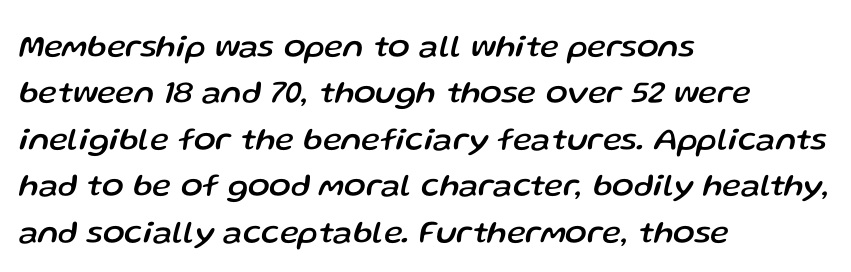
Q: Is the text italic (slanted)? A: Yes, it leans right by about 13 degrees.
Q: Is the text underlined? A: No.
Q: How is the paragraph aligned? A: Left-aligned.
Q: Is the spacing between letters normal or unusually wide? A: Normal.
Q: Is the spacing between lines tight, normal or loose? A: Normal.
Q: Width (condensed, normal, or wide)? A: Normal.
Q: Stroke contrast? A: Low.
Q: x-height? A: Medium.
Q: Monospaced? A: No.
